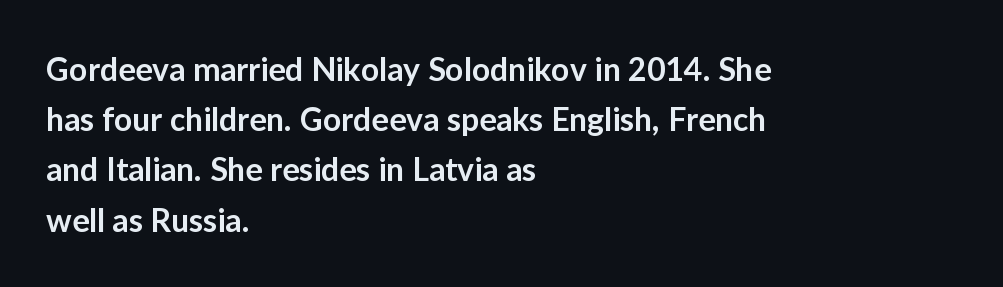
The image shows 32 px semibold sans-serif type, upright; set left-aligned, normal line spacing (1.57x), normal letter spacing, not underlined; low stroke contrast and a medium x-height.
